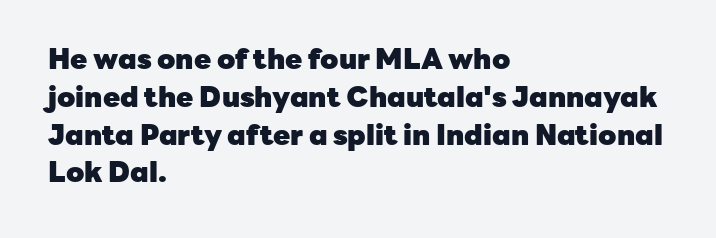
The axis of the letterforms is exactly vertical. The rows are spaced the way most documents space them. Do the characters align in a grid? No, the font is proportional. Strong, thick strokes mark this as bold type. Descenders hang freely into open space. The face used here is a sans, in the tradition of grotesques and geometrics.
